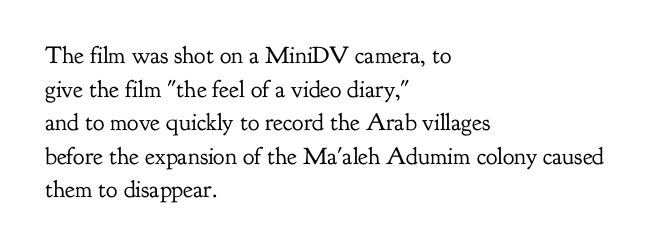
Does the copy run flush right? No — it runs flush left. Does extra space separate the letters? No, they use regular spacing. The letters look calm and open, with moderate or lighter stems. Beneath every word, the page is bare. Normally led — the rows are evenly, conventionally spaced.
